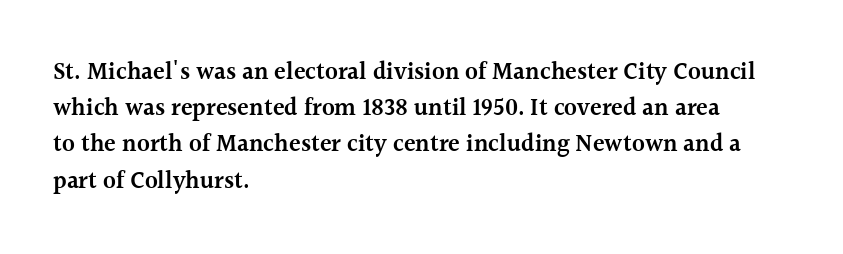
{"italic": "no", "bold": "semi", "underline": "no", "align": "left", "line_spacing": "normal", "line_spacing_ratio": 1.51, "letter_spacing": "normal", "letter_spacing_em": 0.0, "glyph_px": 24}
